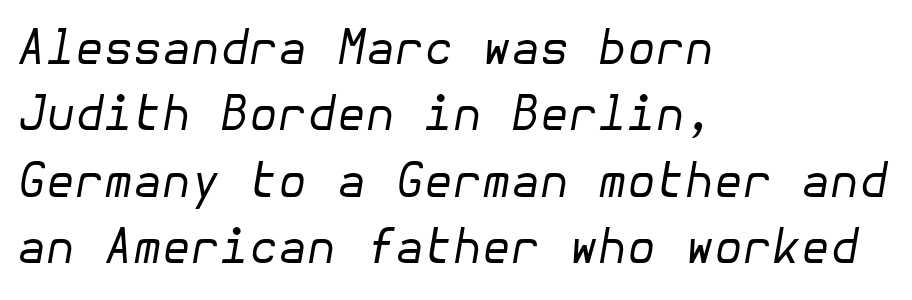
Q: Is the text bold? A: No.
Q: Is the text italic (slanted)? A: Yes, it leans right by about 10 degrees.
Q: Is the text underlined? A: No.
Q: How is the paragraph aligned? A: Left-aligned.
Q: Is the spacing between letters normal or unusually wide? A: Normal.
Q: Is the spacing between lines tight, normal or loose? A: Normal.
Q: Width (condensed, normal, or wide)? A: Normal.
Q: Stroke contrast? A: Low.
Q: x-height? A: Medium.
